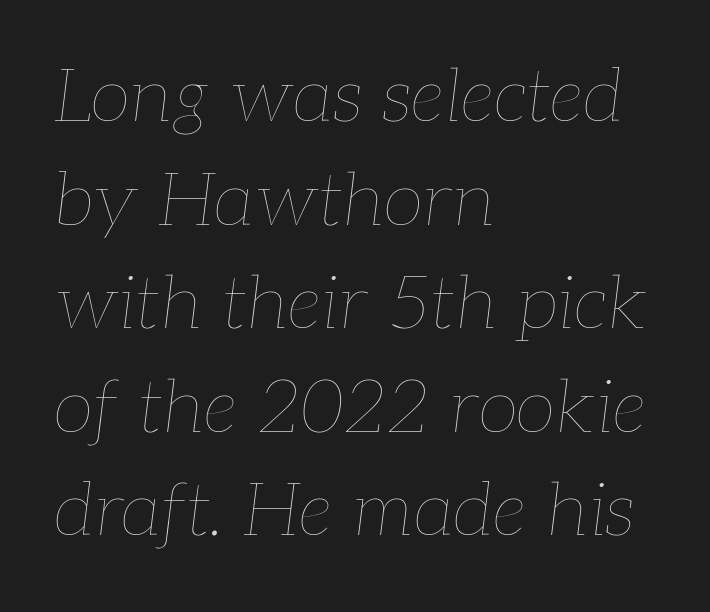
Check the space under the baseline: it is left empty. Observe the lean: these are italic letterforms. This sample is left-justified, so line endings fall wherever the words run out. The letters advance in unequal steps, a hallmark of proportional type. The weight would be labelled regular, book, light, or lighter still.
